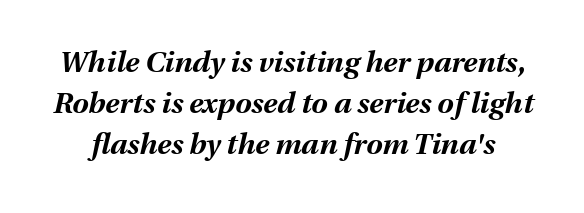
Honestly, the letter spacing is just normal — you wouldn't notice it. These words are printed bold, with thick strokes throughout. Looks like regular typesetting: each glyph gets only the width it needs. The space directly below the letters is spotless.
